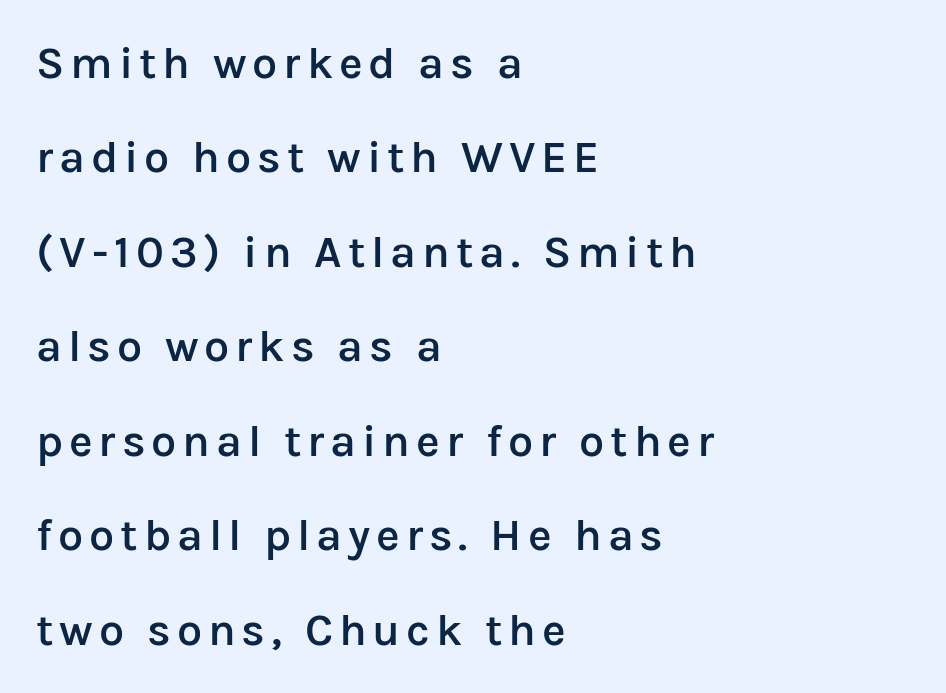
Character widths vary here, with narrow letters taking less room than wide ones. The type sits square on the baseline with zero lean. This sample is left-justified, so line endings fall wherever the words run out. These lines stand farther apart than default settings would place them. The face used here is a sans, in the tradition of grotesques and geometrics. Is the type bold? Partly — it's a semibold, heavier than regular but not fully bold.
